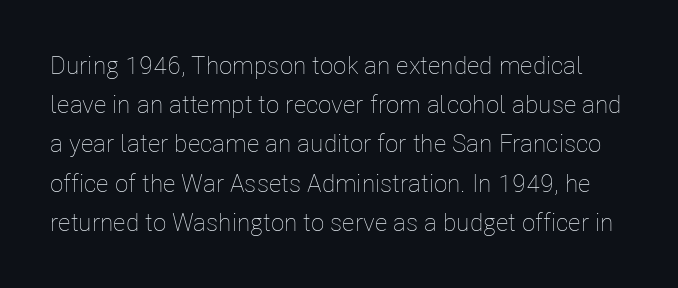
{"italic": "no", "bold": "no", "underline": "no", "line_spacing": "normal", "line_spacing_ratio": 1.57, "letter_spacing": "normal", "letter_spacing_em": 0.0, "glyph_px": 25}
